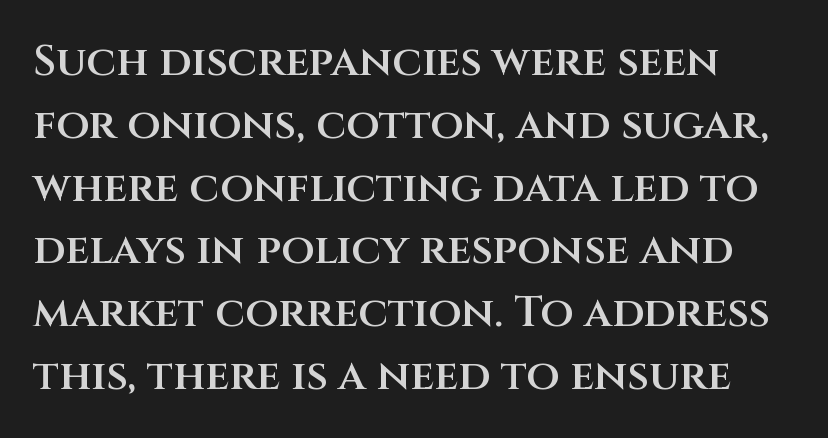
Q: Is the text bold? A: Semi-bold.
Q: Is the text italic (slanted)? A: No, it is upright.
Q: Is the typeface a serif or a sans-serif typeface? A: Sans-serif.
Q: Is the text underlined? A: No.
Q: Is the spacing between letters normal or unusually wide? A: Normal.
Q: Is the spacing between lines tight, normal or loose? A: Normal.
Q: Width (condensed, normal, or wide)? A: Normal.
Q: Stroke contrast? A: Medium.
Q: x-height? A: Large.
Q: Monospaced? A: No.
